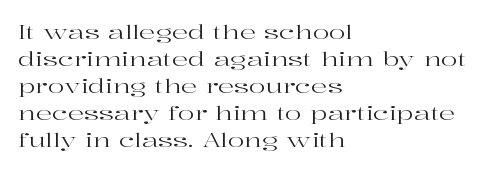
This sample uses an upright cut, with every glyph sitting square on the baseline. Reading down the column, the eye jumps a familiar distance to each next line. The horizontal fit of the characters is conventional and even. This is not heavy type; no bold has been used.
